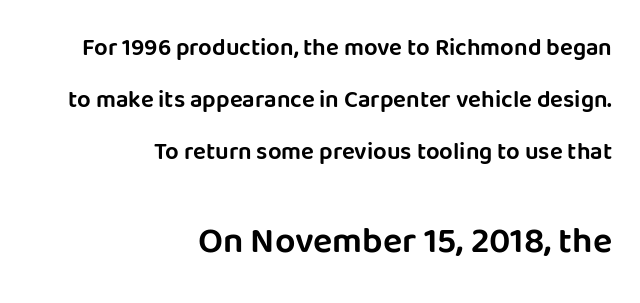
{"serif": "no", "italic": "no", "width": "normal", "stroke_contrast": "low", "x_height": "large", "monospaced": "no", "underline": "no", "align": "right", "line_spacing": "loose", "line_spacing_ratio": 2.16, "letter_spacing": "normal", "letter_spacing_em": 0.0, "larger_block": "second", "size_ratio": 1.5, "glyph_px": 36}
